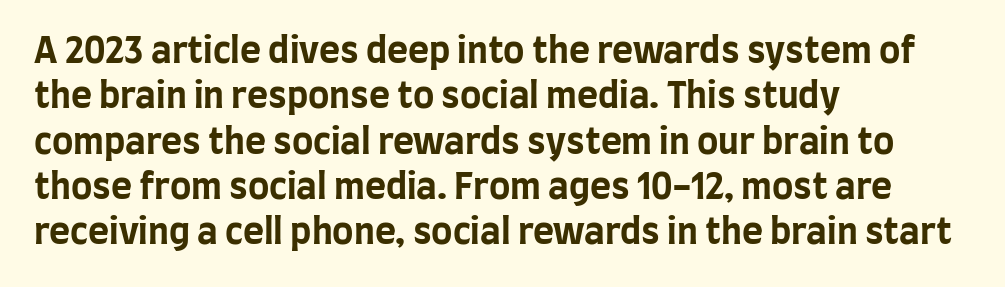
A typesetter would call this proportional, since set widths differ per character. The passage shown is not underscored anywhere. Does the type have serifs? No, each stem ends abruptly. Does the weight exceed regular? Yes, all the way to bold. This rendering leaves character spacing at its baseline value.
